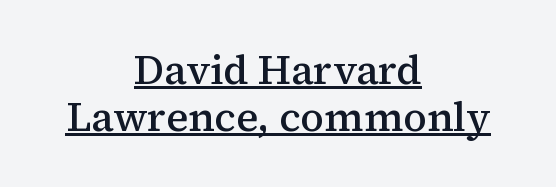
Tightly led — the rows are bunched. The sample has been set in demibold, a notch under bold. The lines in this sample share a center point and differ in where they start and stop. Letterform terminals end in serifs throughout the passage. Does the lettering tilt? It doesn't — this is upright. Caption: lettering with a line underneath.
